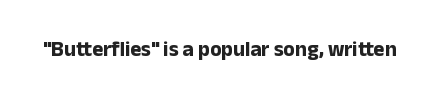
{"italic": "no", "bold": "yes", "underline": "no", "letter_spacing": "normal", "letter_spacing_em": 0.0, "glyph_px": 21}
